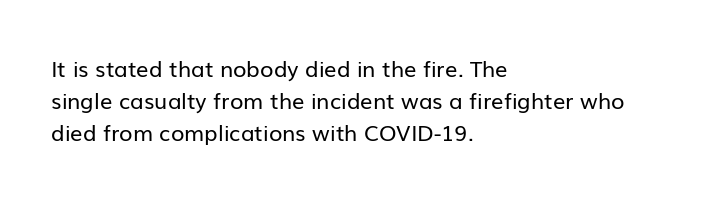
Q: Is the text bold? A: No.
Q: Is the text italic (slanted)? A: No, it is upright.
Q: Is the text underlined? A: No.
Q: How is the paragraph aligned? A: Left-aligned.
Q: Is the spacing between letters normal or unusually wide? A: Normal.
Q: Is the spacing between lines tight, normal or loose? A: Normal.
